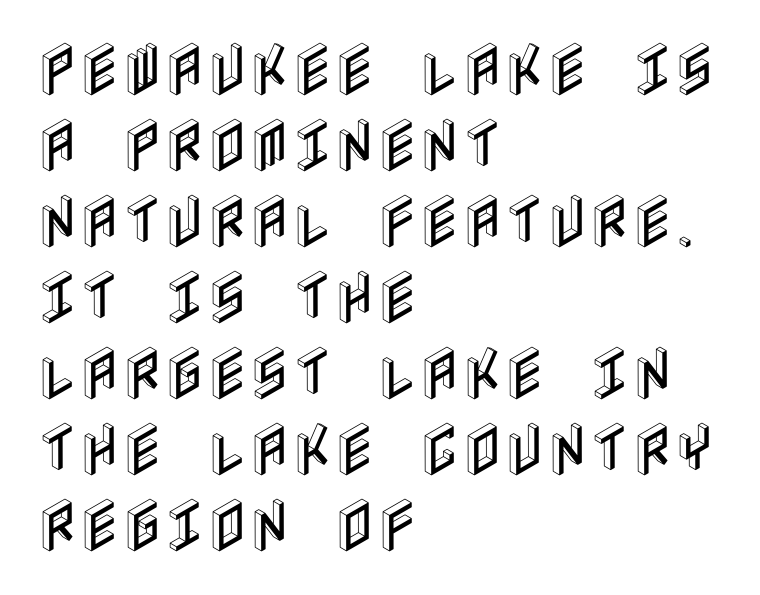
{"italic": "no", "width": "condensed", "x_height": "large", "underline": "no", "align": "left", "line_spacing": "normal", "line_spacing_ratio": 1.31, "letter_spacing": "normal", "letter_spacing_em": 0.0, "glyph_px": 58}
